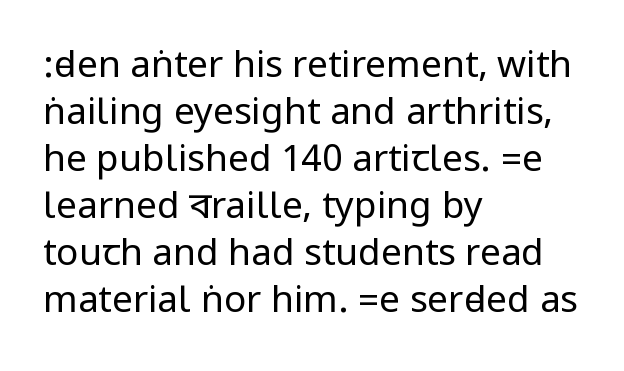
{"serif": "no", "italic": "no", "bold": "no", "weight": "regular", "width": "condensed", "stroke_contrast": "low", "underline": "no", "align": "left", "line_spacing": "normal", "line_spacing_ratio": 1.27, "letter_spacing": "normal", "letter_spacing_em": 0.0, "glyph_px": 37}
